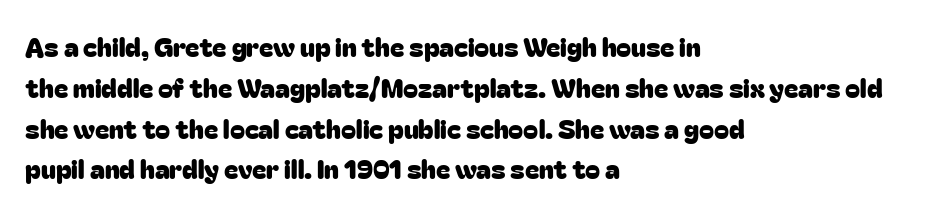
The typography opts for an upright posture over an oblique one. Descenders hang freely into open space. The rag falls on the right side of this text block. No extra tracking has been applied to these lines. Does the leading feel generous? No, just average.
